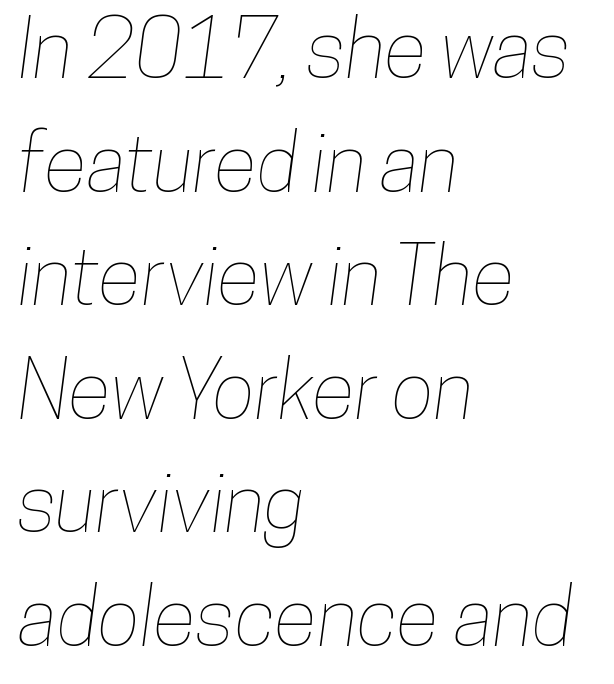
Short note: letters normally spaced. Compared with typical paragraphs, the rows here are spaced about the same. Think of a printed novel: that variable character pitch is what you see here. The typesetter chose a ragged-right arrangement here. The words here are not underlined.
